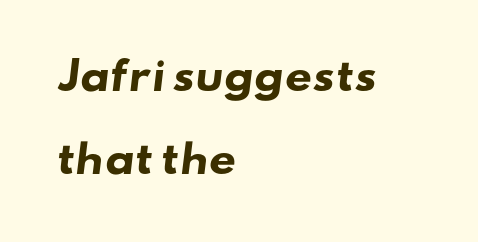
{"serif": "no", "bold": "yes", "weight": "heavy", "width": "wide", "stroke_contrast": "low", "x_height": "small", "monospaced": "no", "underline": "no", "align": "left", "line_spacing": "loose", "line_spacing_ratio": 2.18, "letter_spacing": "normal", "letter_spacing_em": 0.0, "glyph_px": 38}
